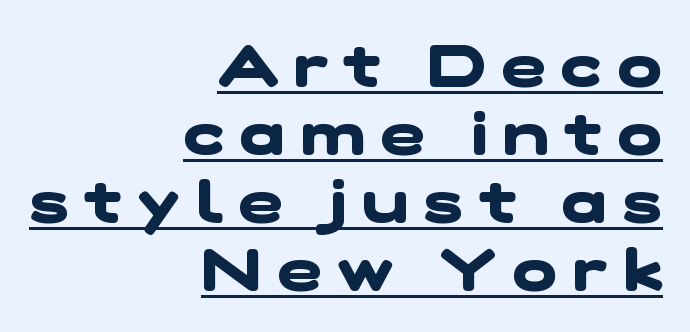
Closely set lines give the paragraph a compact silhouette. The ragged edge is on the left, which tells us the setting is flush right. Grotesque or geometric, the face here clearly has no serifs. These lines carry a lot of weight — the face is fully bold.
